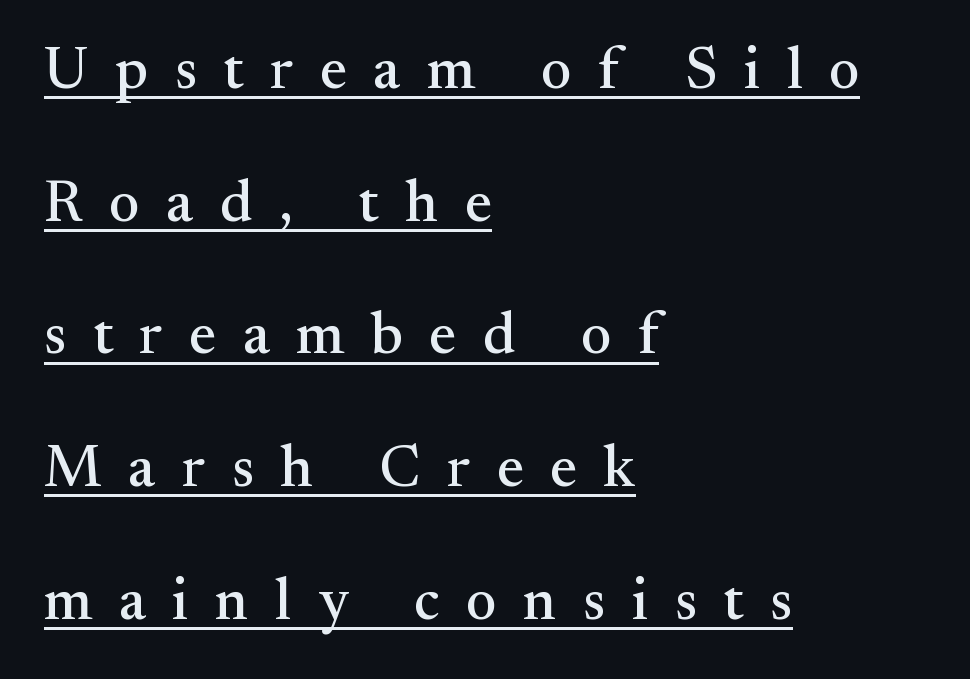
You could only call the tracking loose — the letters float apart. The lines in this sample share a left origin and differ only in where they stop. The typography opts for an upright posture over an oblique one. The passage shown is typed in a proportional face where columns would drift. Students, observe the line beneath the letters — that is underlining.
